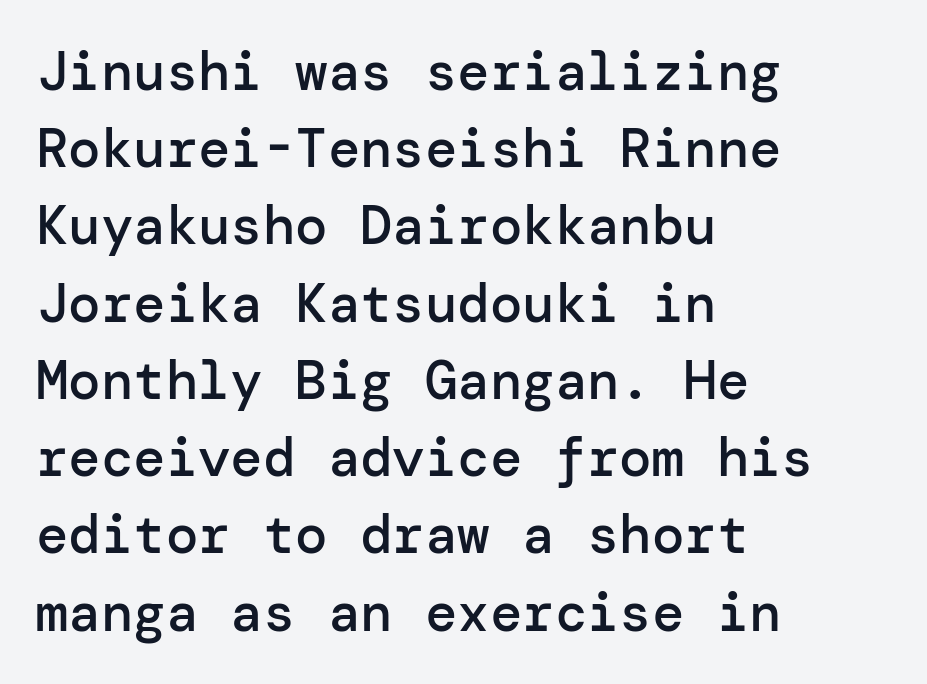
Q: Is the text bold? A: Semi-bold.
Q: Is the text italic (slanted)? A: No, it is upright.
Q: Is the typeface a serif or a sans-serif typeface? A: Sans-serif.
Q: Is the text underlined? A: No.
Q: How is the paragraph aligned? A: Left-aligned.
Q: Is the spacing between letters normal or unusually wide? A: Normal.
Q: Is the spacing between lines tight, normal or loose? A: Normal.
Q: Width (condensed, normal, or wide)? A: Normal.
Q: Stroke contrast? A: Low.
Q: x-height? A: Medium.
